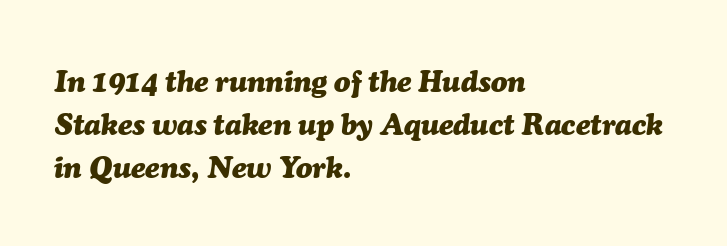
The image shows 30 px heavy type, italic (leaning right); set left-aligned, normal line spacing (1.44x), normal letter spacing, not underlined; medium stroke contrast and a medium x-height.
